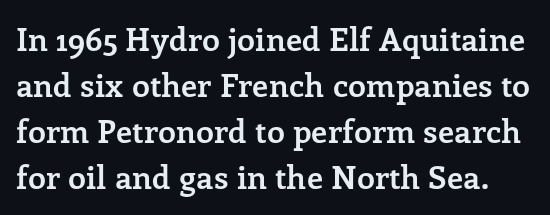
The line-height multiplier appears to be the usual default. The words here are not underlined. The lettering holds an erect, upright posture throughout. The rendering uses natural spacing where letterforms have individual widths.
